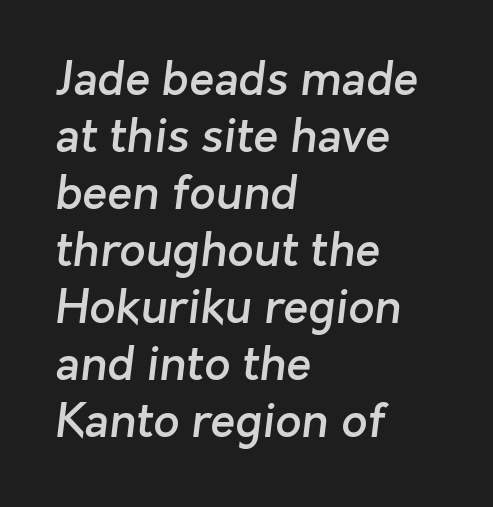
{"serif": "no", "bold": "semi", "weight": "semibold", "width": "normal", "stroke_contrast": "low", "x_height": "medium", "monospaced": "no", "underline": "no", "align": "left", "line_spacing_ratio": 1.24, "letter_spacing": "normal", "letter_spacing_em": 0.0, "glyph_px": 46}
